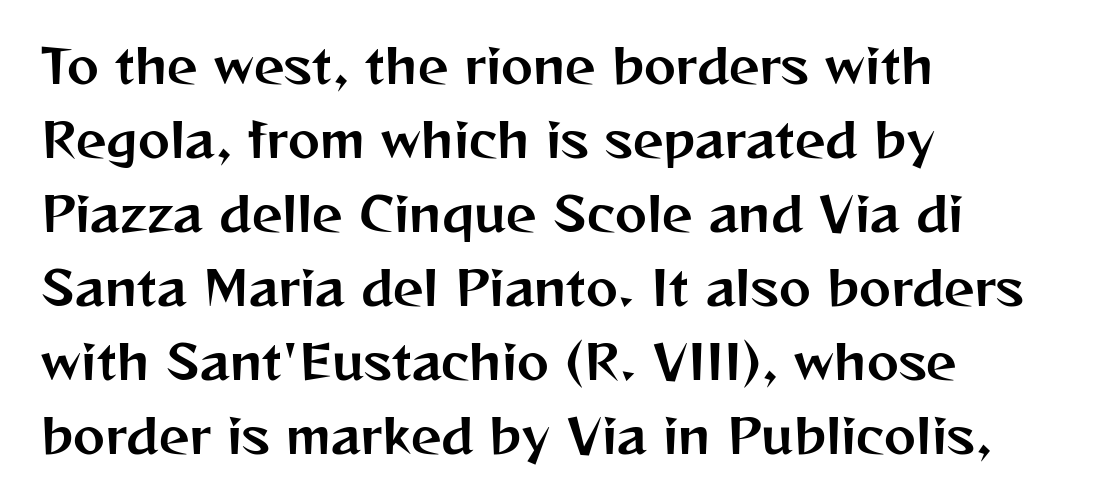
The image shows 48 px sans-serif type, upright; set left-aligned, normal line spacing (1.54x), normal letter spacing, not underlined; medium stroke contrast and a medium x-height.
